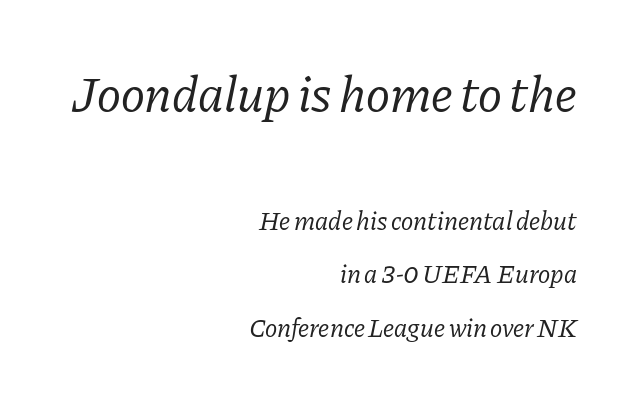
Q: Is the text bold? A: No.
Q: Is the text italic (slanted)? A: Yes, it leans right by about 11 degrees.
Q: Is the typeface a serif or a sans-serif typeface? A: Serif.
Q: Is the text underlined? A: No.
Q: How is the paragraph aligned? A: Right-aligned.
Q: Is the spacing between letters normal or unusually wide? A: Normal.
Q: Is the spacing between lines tight, normal or loose? A: Loose.
Q: Which block of text is set in a larger size, the first (top) or the second (bottom)? A: The first (top) one.
Q: Width (condensed, normal, or wide)? A: Normal.
Q: Stroke contrast? A: Low.
Q: x-height? A: Medium.
Q: Monospaced? A: No.
